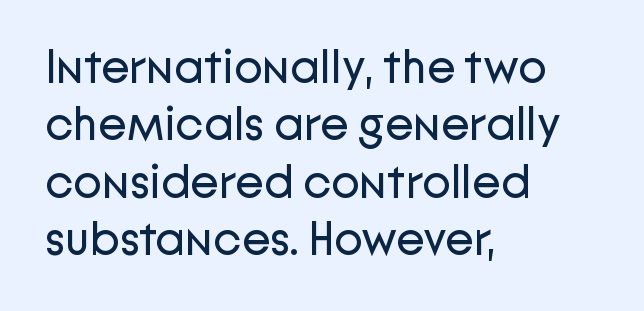
Letter spacing: default. Compared with a typical body face, this is equally light or lighter still. Spacing verdict: proportional, widths tailored to each character. The typesetter chose a ragged-right arrangement here. The face used here is a sans, in the tradition of grotesques and geometrics.
